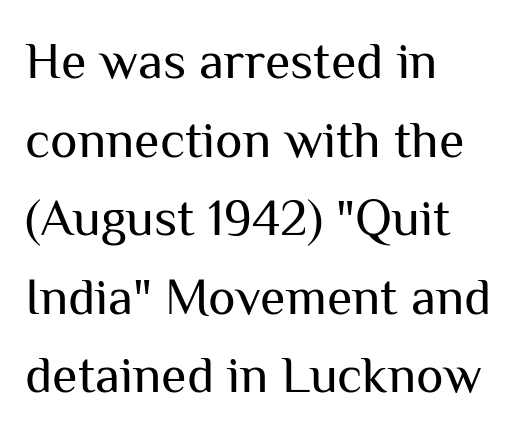
The image shows 52 px regular-weight sans-serif type, upright; set left-aligned, normal line spacing (1.51x), normal letter spacing, not underlined; medium stroke contrast and a medium x-height.
